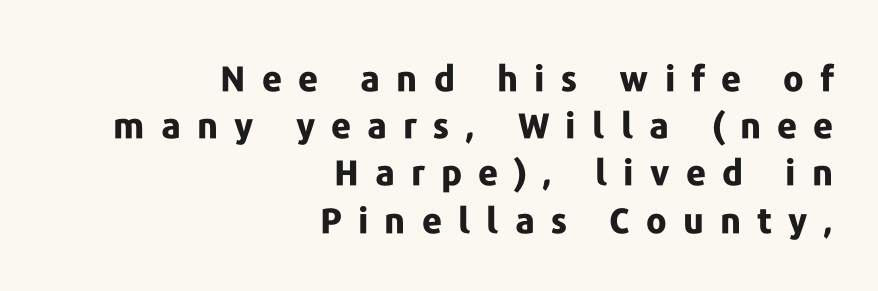
The image shows 35 px bold sans-serif type, upright; set right-aligned, normal line spacing (1.35x), unusually wide letter spacing (+0.46 em), not underlined; low stroke contrast and a medium x-height.
